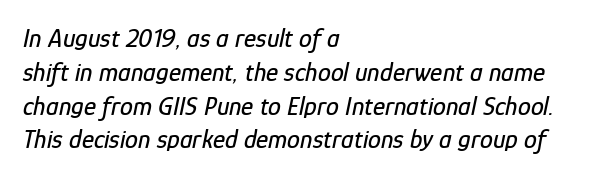
{"italic": "yes", "lean": "right", "slant_degrees": 12, "underline": "no", "align": "left", "line_spacing": "normal", "line_spacing_ratio": 1.3, "letter_spacing": "normal", "letter_spacing_em": 0.0, "glyph_px": 26}
